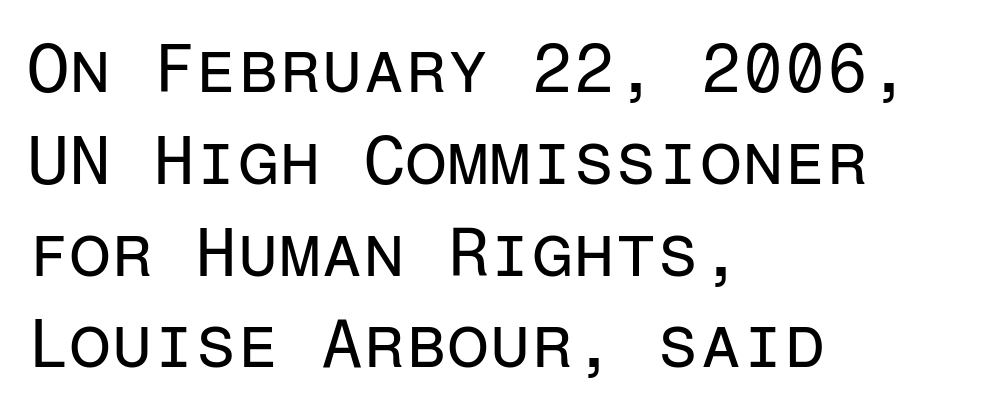
Q: Is the text bold? A: No.
Q: Is the text italic (slanted)? A: No, it is upright.
Q: Is the typeface a serif or a sans-serif typeface? A: Sans-serif.
Q: Is the text underlined? A: No.
Q: How is the paragraph aligned? A: Left-aligned.
Q: Is the spacing between letters normal or unusually wide? A: Normal.
Q: Is the spacing between lines tight, normal or loose? A: Normal.
Q: Width (condensed, normal, or wide)? A: Normal.
Q: Stroke contrast? A: Low.
Q: x-height? A: Medium.
Q: Monospaced? A: Yes.
